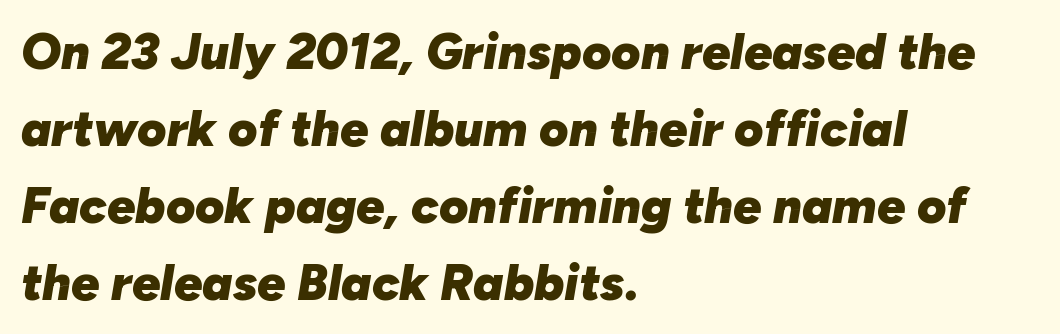
Q: Is the text bold? A: Yes.
Q: Is the text italic (slanted)? A: Yes, it leans right by about 10 degrees.
Q: Is the text underlined? A: No.
Q: How is the paragraph aligned? A: Left-aligned.
Q: Is the spacing between letters normal or unusually wide? A: Normal.
Q: Is the spacing between lines tight, normal or loose? A: Normal.
Q: Width (condensed, normal, or wide)? A: Normal.
Q: Stroke contrast? A: Low.
Q: x-height? A: Medium.
Q: Monospaced? A: No.
